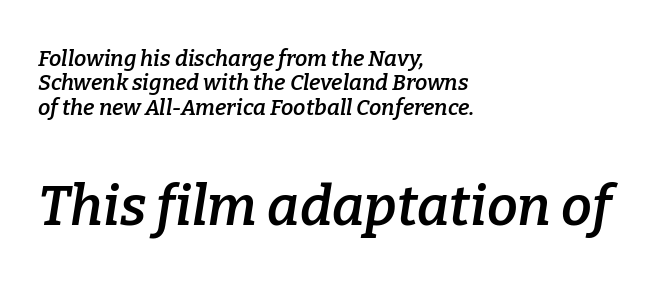
The image shows 55 px semibold serif type, italic (leaning right); set left-aligned, tight line spacing (1.11x), normal letter spacing, not underlined; the second (bottom) block is 2.5x larger; low stroke contrast and a medium x-height.
